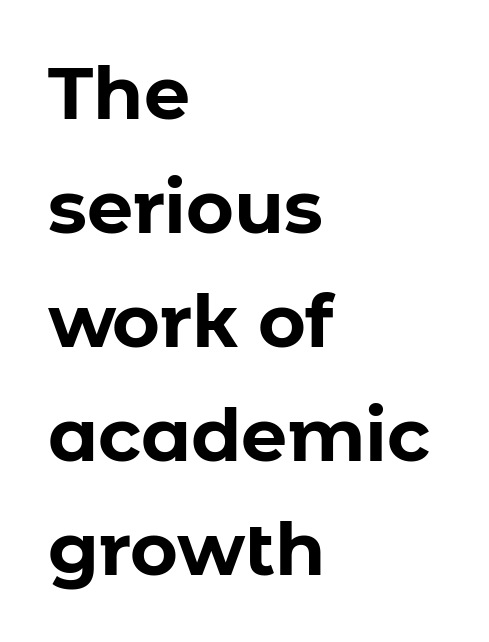
Ordinary non-slanted type is in use. Bare-footed words on every line. Left-aligned paragraph, ragged on the right. Proportional: the letters do not fall into vertical columns. Students, observe: this is what conventionally led text looks like. Short note: letters normally spaced.
